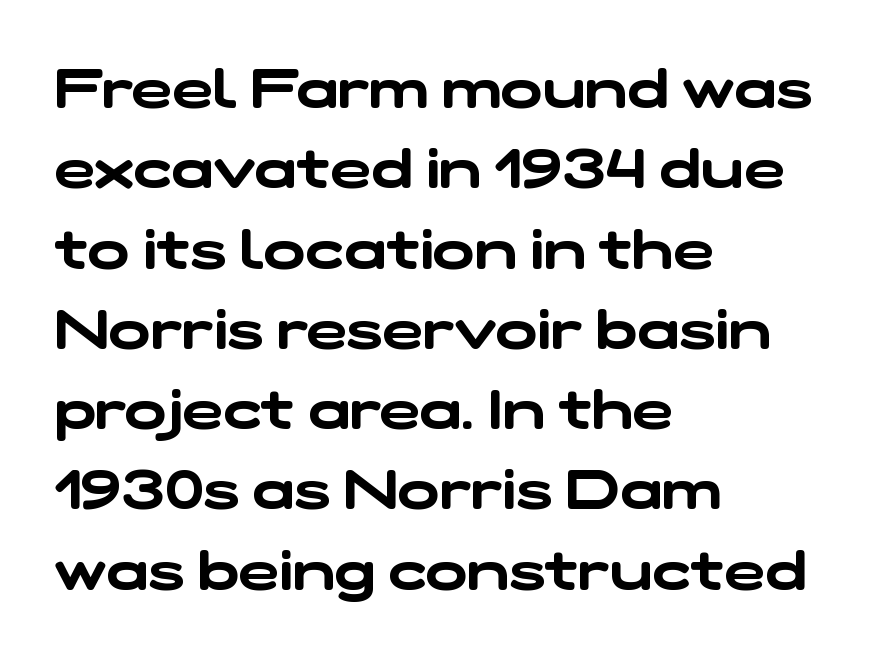
The image shows 55 px wide sans-serif type; set left-aligned, normal line spacing (1.46x), normal letter spacing, not underlined; low stroke contrast and a medium x-height.
